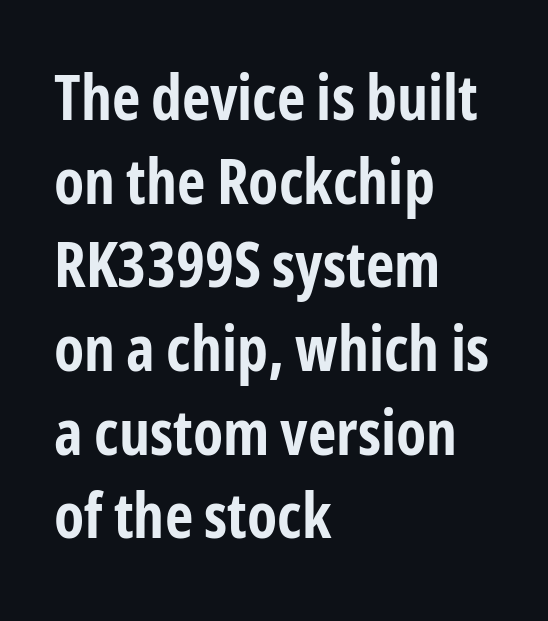
{"serif": "no", "italic": "no", "bold": "yes", "weight": "bold", "width": "condensed", "stroke_contrast": "low", "x_height": "medium", "monospaced": "no", "underline": "no", "align": "left", "line_spacing": "normal", "line_spacing_ratio": 1.35, "letter_spacing": "normal", "letter_spacing_em": 0.0, "glyph_px": 62}
